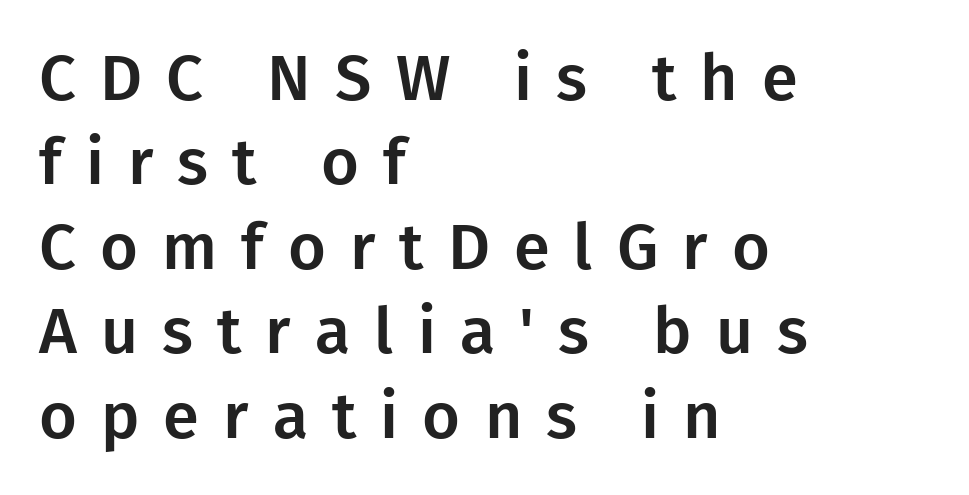
Q: Is the text italic (slanted)? A: No, it is upright.
Q: Is the typeface a serif or a sans-serif typeface? A: Sans-serif.
Q: Is the text underlined? A: No.
Q: How is the paragraph aligned? A: Left-aligned.
Q: Is the spacing between letters normal or unusually wide? A: Unusually wide.
Q: Is the spacing between lines tight, normal or loose? A: Normal.
Q: Width (condensed, normal, or wide)? A: Normal.
Q: Stroke contrast? A: Low.
Q: x-height? A: Medium.
Q: Monospaced? A: No.
